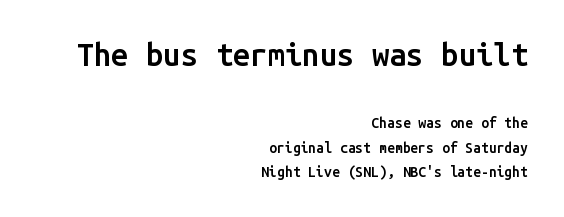
The image shows 31 px semibold sans-serif type, upright, monospaced; set right-aligned, line spacing 1.73x, normal letter spacing, not underlined; the first (top) block is 2.21x larger; low stroke contrast and a medium x-height.
